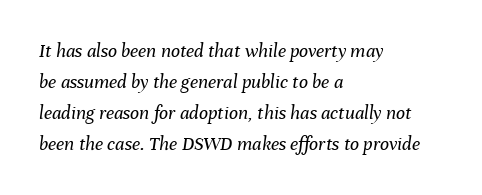
The image shows 20 px text type, italic (leaning right); set left-aligned, normal line spacing (1.55x), normal letter spacing, not underlined.
